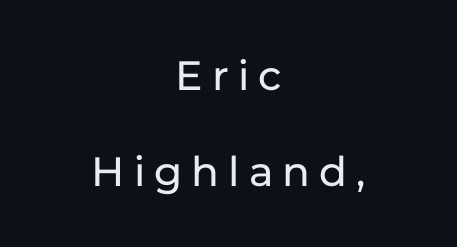
The image shows 41 px sans-serif type, upright; set centered, loose line spacing (2.33x), unusually wide letter spacing (+0.22 em), not underlined; low stroke contrast and a medium x-height.
